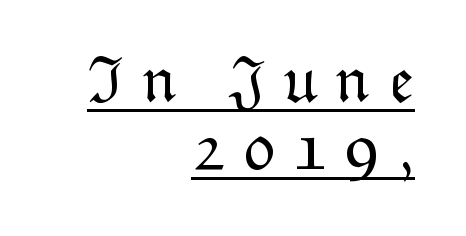
Someone cranked the tracking dial way up on this one. Notice how descenders almost collide with the ascenders below — that's tight leading. Heft: none added — not bold. The face used here appears with an underline applied. Is the block centered? No — it sits flush against the right margin. These lines are rendered in a variable-pitch font.
